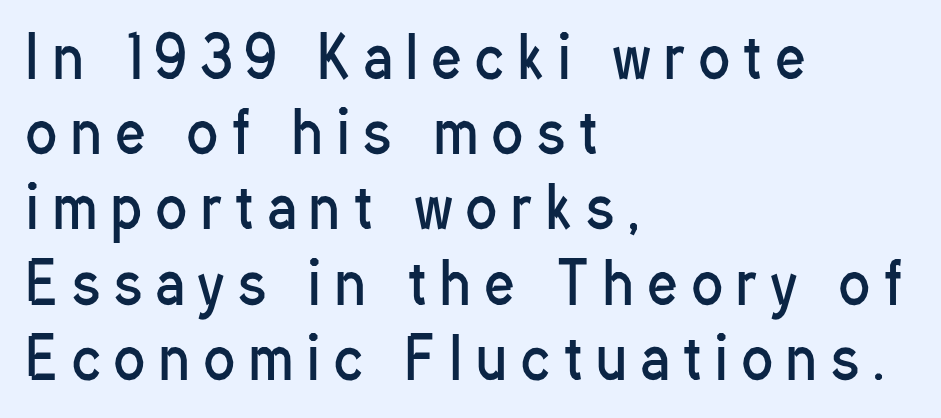
{"serif": "no", "italic": "no", "bold": "no", "weight": "regular", "width": "condensed", "stroke_contrast": "low", "x_height": "medium", "monospaced": "no", "underline": "no", "align": "left", "line_spacing": "normal", "line_spacing_ratio": 1.32, "letter_spacing": "wide", "letter_spacing_em": 0.25, "glyph_px": 57}
